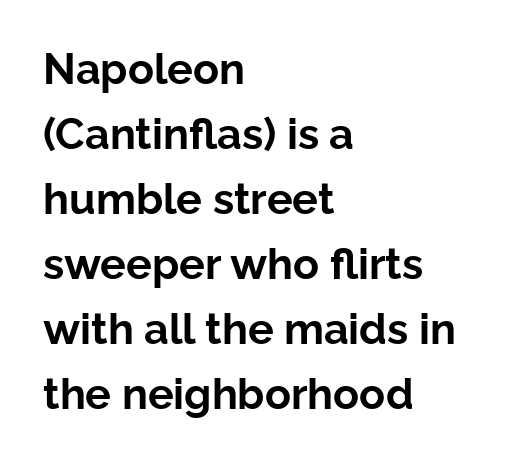
A clean baseline with only descenders dipping below it. Compared with typical body copy, the letter spacing here is the same. I'd describe the lettering as bold — thick and assertive. Horizontal bands of white between lines are of average thickness. One-word summary of the alignment: left. It's the straight-up-and-down kind of type.
